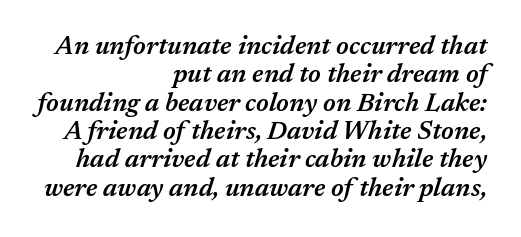
Q: Is the text bold? A: Semi-bold.
Q: Is the text italic (slanted)? A: Yes, it leans right by about 17 degrees.
Q: Is the text underlined? A: No.
Q: How is the paragraph aligned? A: Right-aligned.
Q: Is the spacing between letters normal or unusually wide? A: Normal.
Q: Is the spacing between lines tight, normal or loose? A: Tight.
